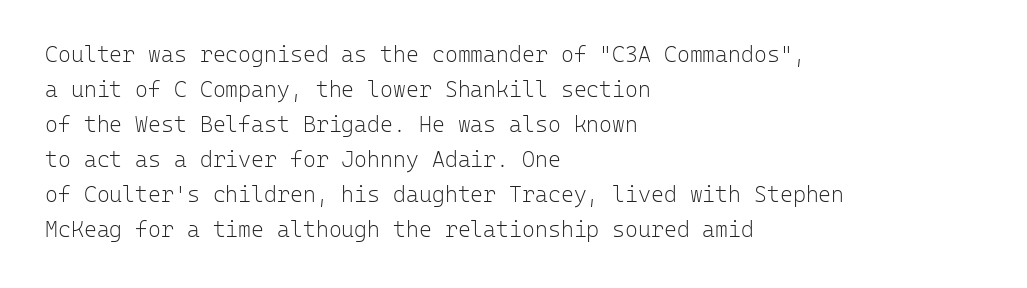
The image shows 22 px text type, upright; set left-aligned, normal line spacing (1.59x), normal letter spacing, not underlined.
